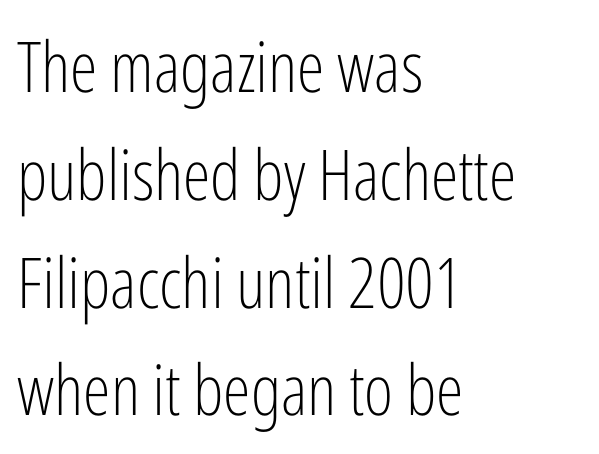
The image shows 70 px light, condensed sans-serif type, upright; set left-aligned, normal line spacing (1.54x), normal letter spacing, not underlined; low stroke contrast and a medium x-height.
